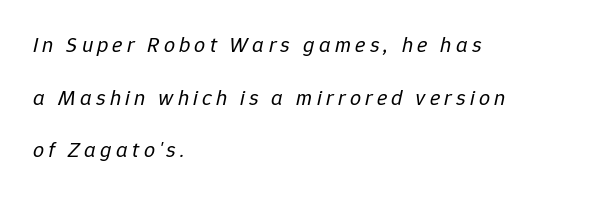
{"italic": "yes", "lean": "right", "slant_degrees": 12, "bold": "no", "underline": "no", "align": "left", "line_spacing": "loose", "line_spacing_ratio": 2.39, "glyph_px": 22}
